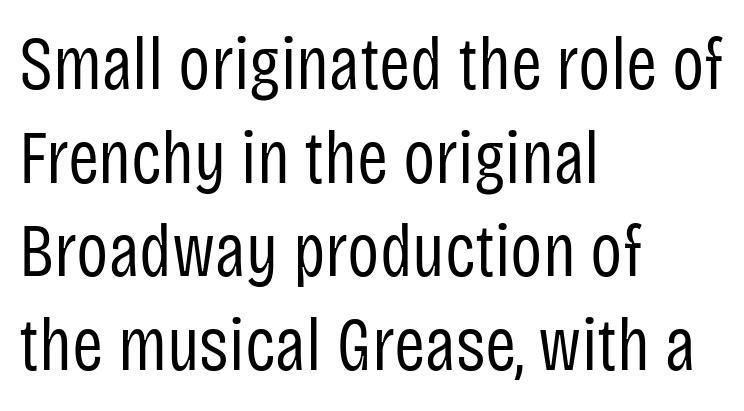
The image shows 75 px regular-weight, condensed sans-serif type, upright; set left-aligned, normal line spacing (1.25x), normal letter spacing, not underlined; low stroke contrast and a large x-height.
